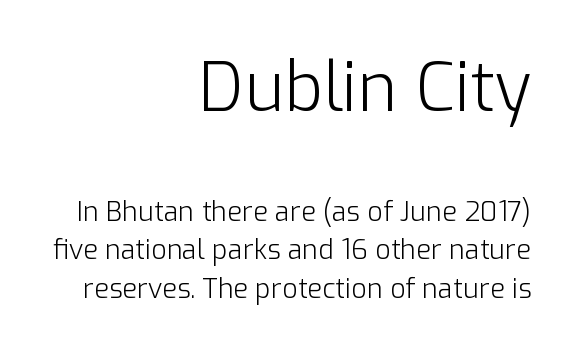
Q: Is the text bold? A: No.
Q: Is the text italic (slanted)? A: No, it is upright.
Q: Is the typeface a serif or a sans-serif typeface? A: Sans-serif.
Q: Is the text underlined? A: No.
Q: How is the paragraph aligned? A: Right-aligned.
Q: Is the spacing between letters normal or unusually wide? A: Normal.
Q: Is the spacing between lines tight, normal or loose? A: Normal.
Q: Which block of text is set in a larger size, the first (top) or the second (bottom)? A: The first (top) one.
Q: Width (condensed, normal, or wide)? A: Normal.
Q: Stroke contrast? A: Low.
Q: x-height? A: Medium.
Q: Monospaced? A: No.
